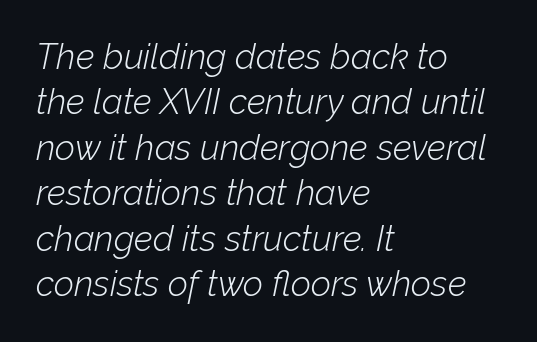
The image shows 35 px light type, italic (leaning right); set left-aligned, normal line spacing (1.3x), normal letter spacing, not underlined; low stroke contrast and a medium x-height.
